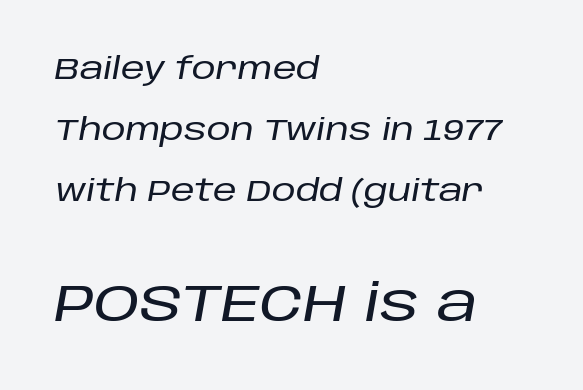
The image shows 52 px text type, italic (leaning right); set left-aligned, loose line spacing (2.03x), normal letter spacing, not underlined; the second (bottom) block is 1.73x larger; low stroke contrast and a large x-height.
